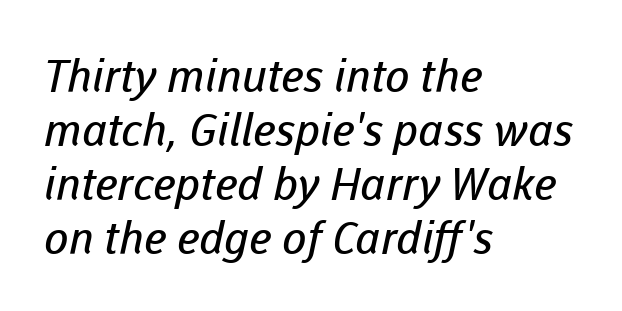
The image shows 45 px regular-weight sans-serif type; set left-aligned, line spacing 1.2x, normal letter spacing, not underlined; low stroke contrast and a medium x-height.
